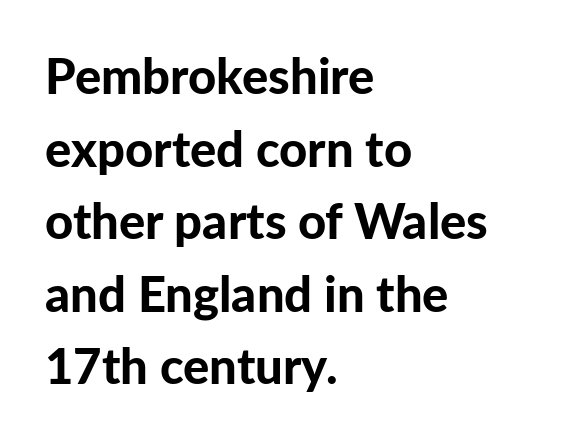
{"serif": "no", "italic": "no", "bold": "yes", "weight": "bold", "width": "normal", "stroke_contrast": "low", "x_height": "medium", "monospaced": "no", "underline": "no", "align": "left", "line_spacing": "normal", "line_spacing_ratio": 1.48, "letter_spacing": "normal", "letter_spacing_em": 0.0, "glyph_px": 49}
